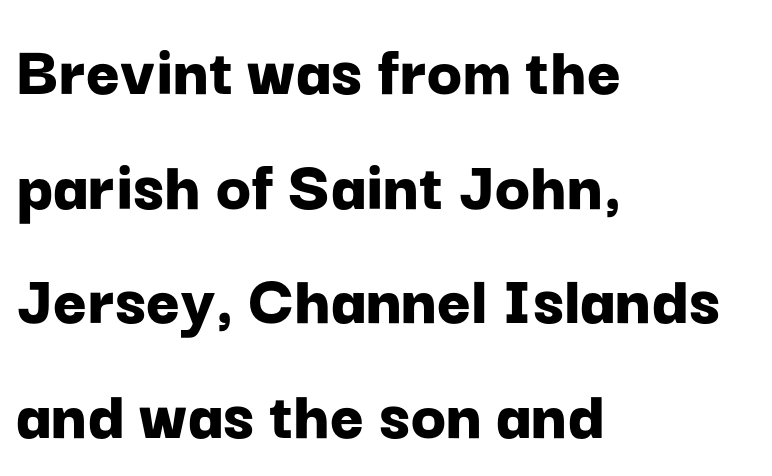
{"serif": "no", "italic": "no", "bold": "yes", "weight": "bold", "width": "normal", "stroke_contrast": "low", "x_height": "medium", "monospaced": "no", "underline": "no", "align": "left", "line_spacing": "normal", "line_spacing_ratio": 1.57, "letter_spacing": "normal", "letter_spacing_em": 0.0, "glyph_px": 73}
